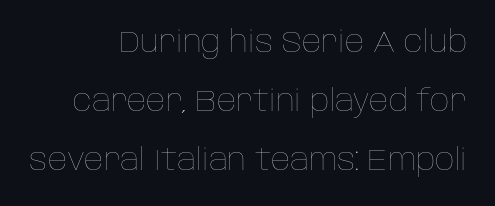
The image shows 30 px thin type, upright; set right-aligned, loose line spacing (1.96x), normal letter spacing, not underlined; low stroke contrast and a large x-height.
